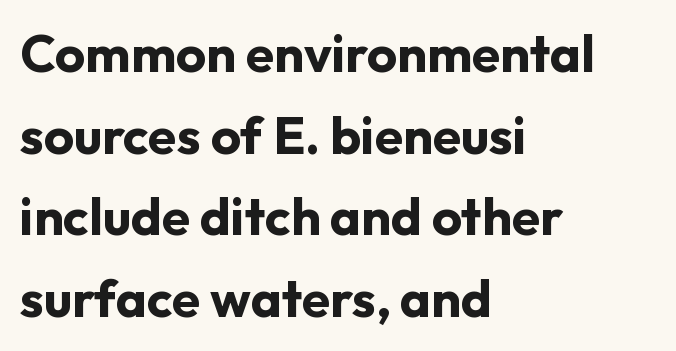
{"serif": "no", "italic": "no", "bold": "yes", "weight": "bold", "width": "normal", "stroke_contrast": "low", "x_height": "medium", "monospaced": "no", "underline": "no", "align": "left", "line_spacing": "normal", "line_spacing_ratio": 1.57, "letter_spacing": "normal", "letter_spacing_em": 0.0, "glyph_px": 52}
